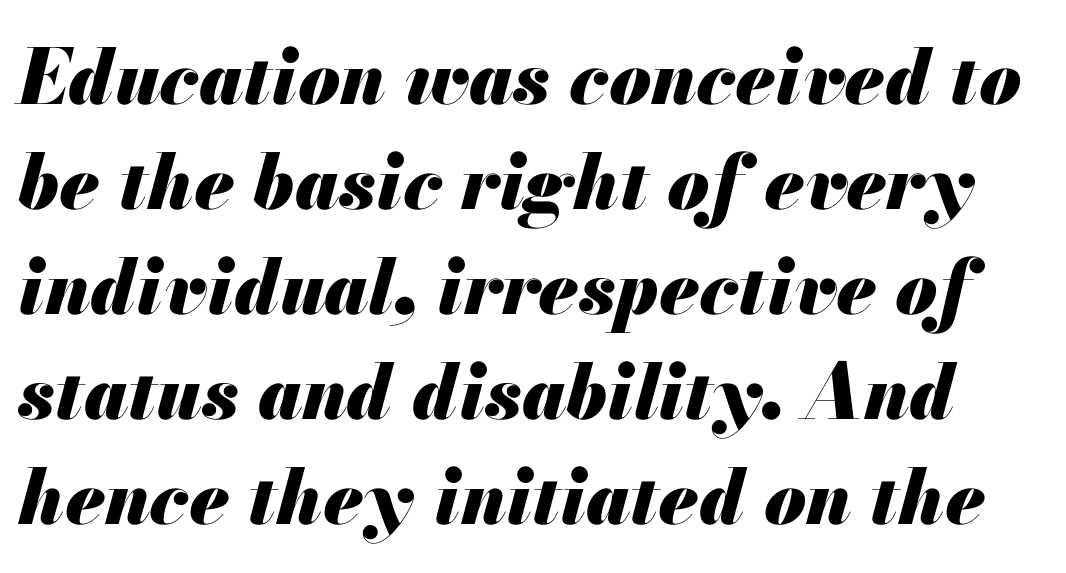
The image shows 76 px heavy type, italic (leaning right); set normal line spacing (1.38x), normal letter spacing, not underlined; medium stroke contrast and a small x-height.
